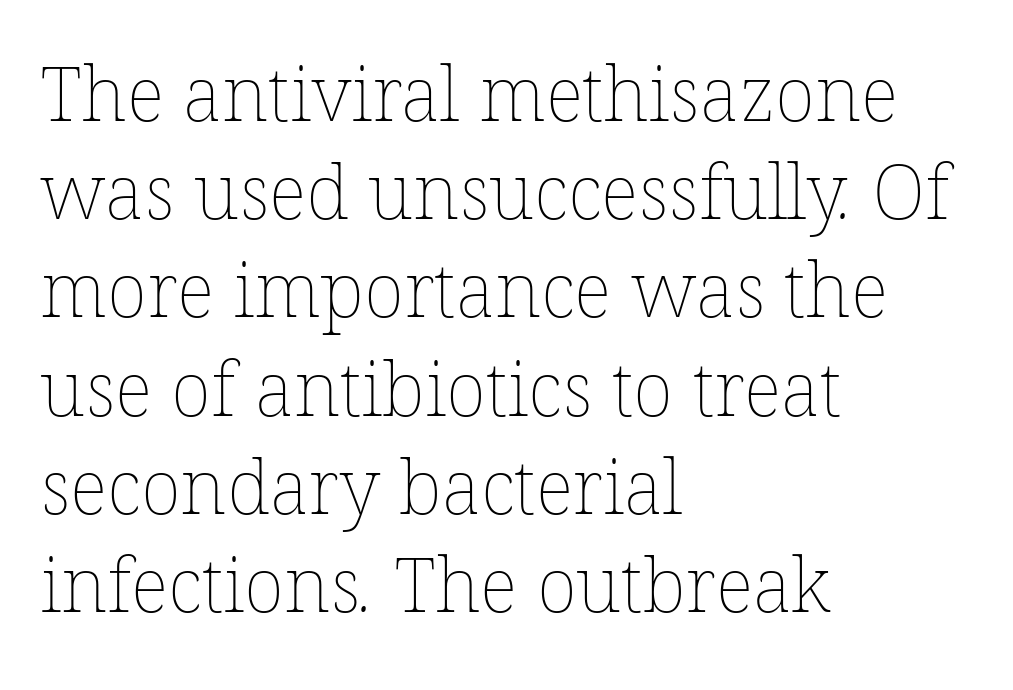
The image shows 75 px thin type; set left-aligned, normal line spacing (1.31x), normal letter spacing, not underlined; low stroke contrast and a medium x-height.
